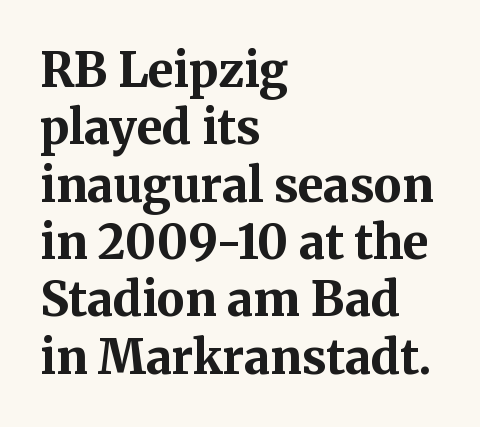
Does the copy run flush right? No — it runs flush left. Between one letter and the next there's only the usual sliver of space. It's the straight-up-and-down kind of type. Weight: bold. This sample has the flowing, uneven cadence of proportional lettering. Lines of text with bare space underneath.
